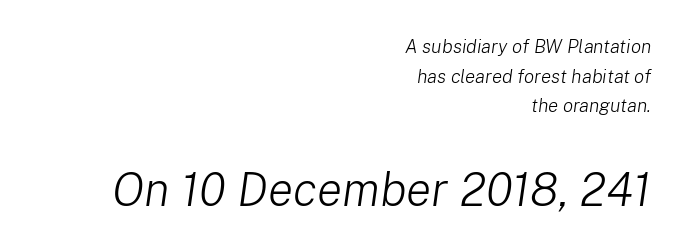
The ragged edge is on the left, which tells us the setting is flush right. Is there much room between lines? A standard amount, neither cramped nor airy. A typesetter would call this zero additional tracking. Weight class: somewhere from thin through regular. These lines are rendered in a variable-pitch font. Two sizes are in play, and the larger belongs to the second block.
